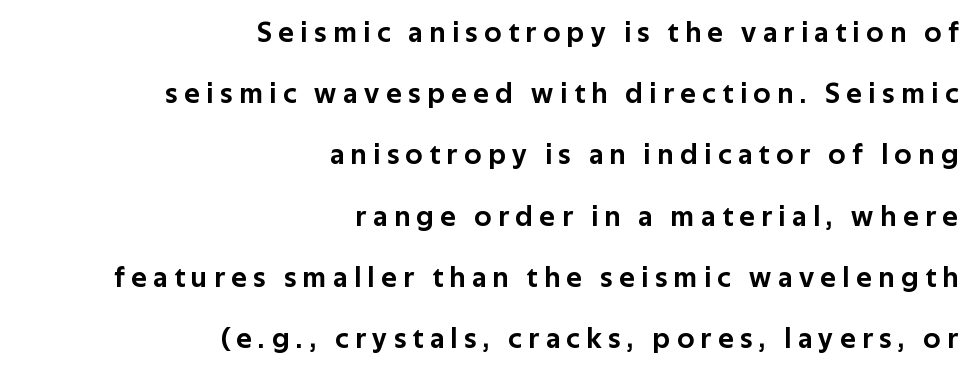
The font family rendered here belongs to the sans-serif group. The paragraph has a hard right edge and a soft left edge. Rendered with straight, roman letterforms. Glance below the letters and you will spot only blank space. Widely set lines give the paragraph a tall, airy silhouette. How are the letters spaced? Widely, with obvious added tracking.
